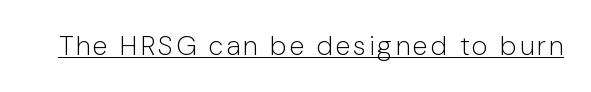
{"italic": "no", "bold": "no", "underline": "yes", "glyph_px": 27}
